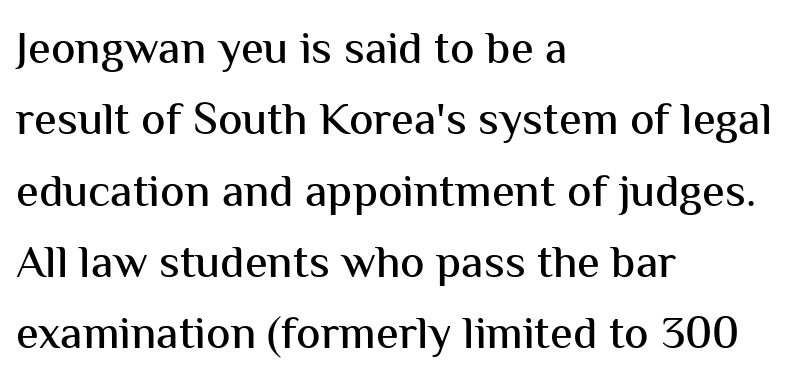
The image shows 46 px sans-serif type, upright; set left-aligned, normal line spacing (1.55x), normal letter spacing, not underlined; medium stroke contrast and a medium x-height.
